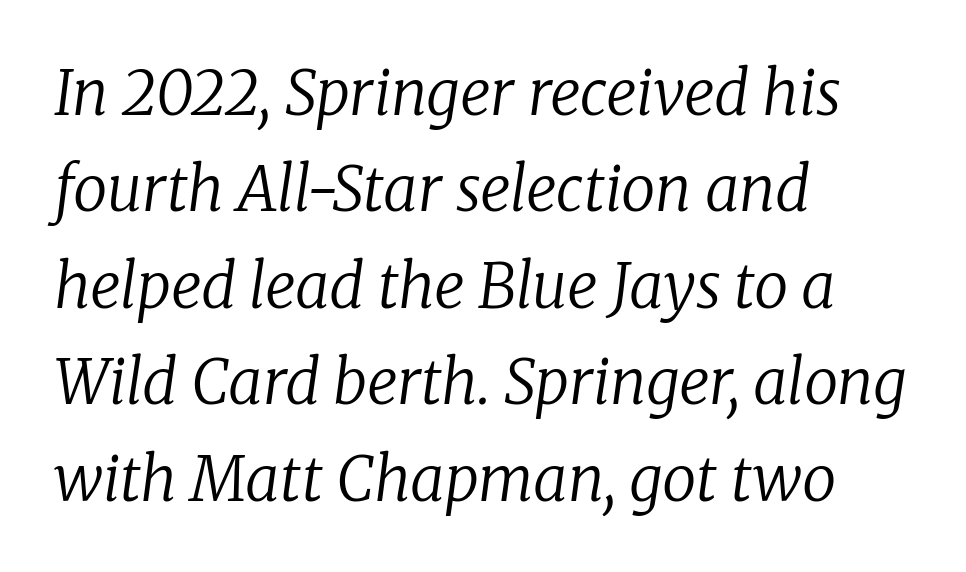
The weight tops out at a normal text grade. Does extra space separate the letters? No, they use regular spacing. Check the space under the baseline: it is left empty. Character widths vary here, with narrow letters taking less room than wide ones.
